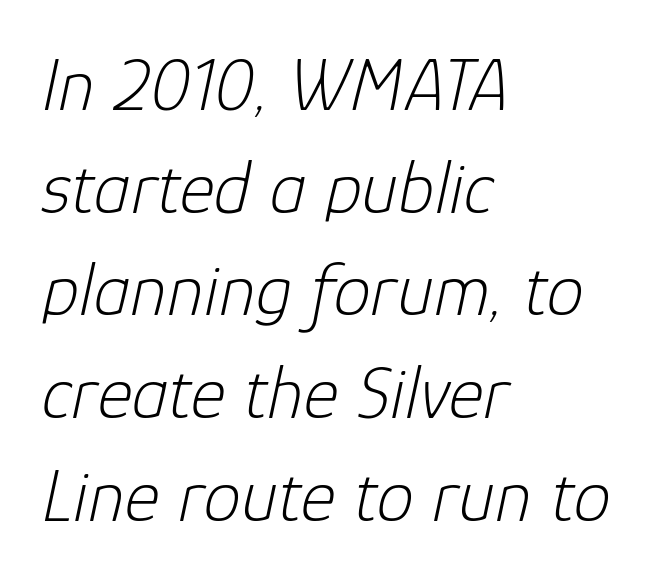
These glyphs show unthickened strokes, regular width or finer. The space beneath each line is pristine and unruled. Regarding leading, the lines here are spaced in the standard way. Where is the straight margin? On the left. The letters are slanted; this is an italic face. Think of a printed novel: that variable character pitch is what you see here.
